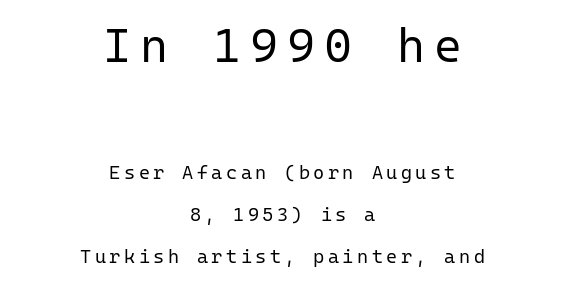
The image shows 48 px regular-weight sans-serif type, upright, monospaced; set centered, loose line spacing (2.2x), not underlined; the first (top) block is 2.53x larger; low stroke contrast and a medium x-height.
